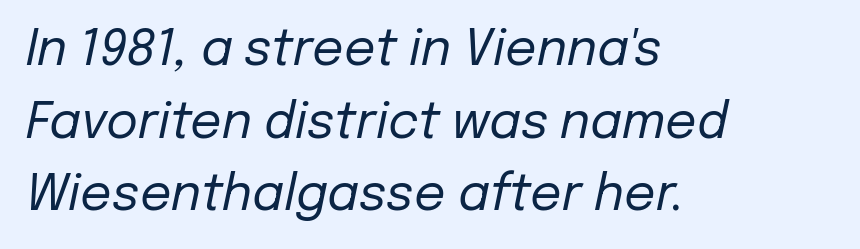
Q: Is the text bold? A: No.
Q: Is the text italic (slanted)? A: Yes, it leans right by about 12 degrees.
Q: Is the text underlined? A: No.
Q: How is the paragraph aligned? A: Left-aligned.
Q: Is the spacing between letters normal or unusually wide? A: Normal.
Q: Is the spacing between lines tight, normal or loose? A: Normal.
Q: Width (condensed, normal, or wide)? A: Normal.
Q: Stroke contrast? A: Low.
Q: x-height? A: Medium.
Q: Monospaced? A: No.
